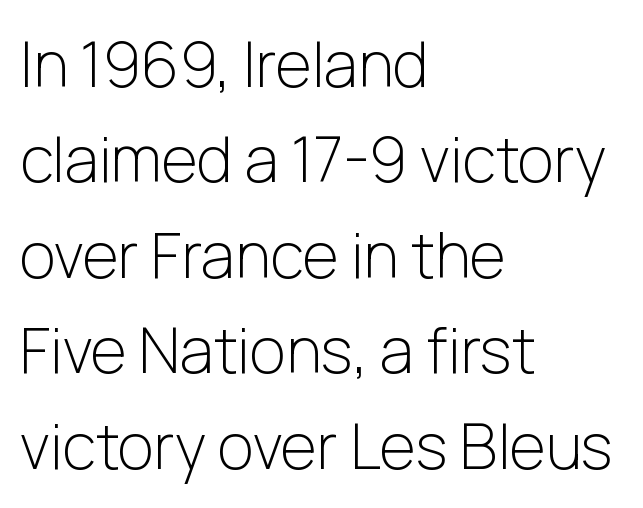
{"serif": "no", "italic": "no", "bold": "no", "weight": "light", "width": "normal", "stroke_contrast": "low", "x_height": "medium", "monospaced": "no", "underline": "no", "align": "left", "line_spacing": "normal", "line_spacing_ratio": 1.54, "letter_spacing": "normal", "letter_spacing_em": 0.0, "glyph_px": 62}
